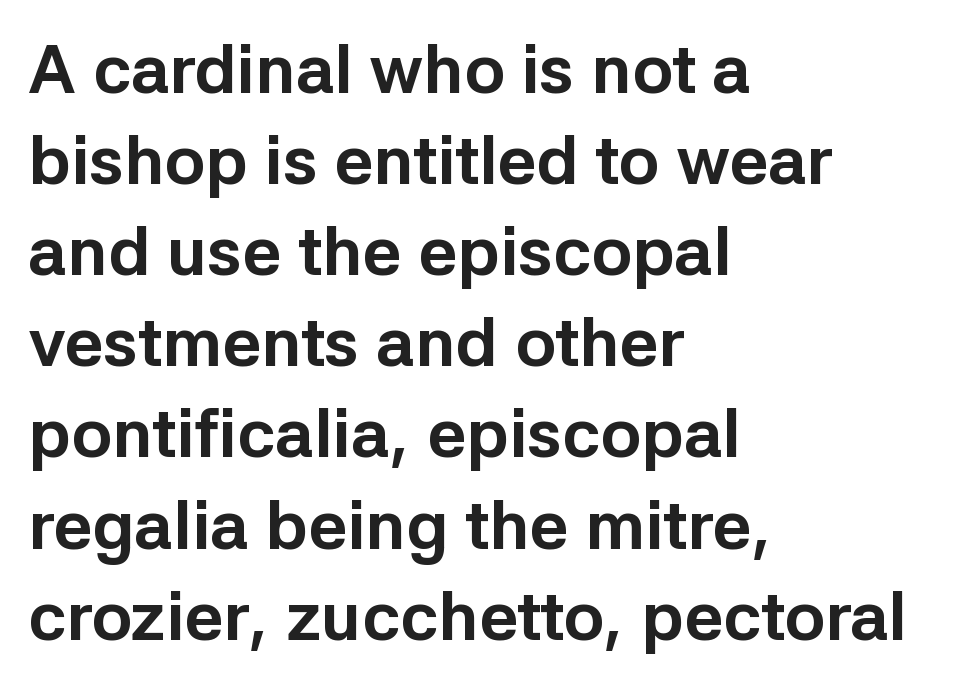
In terms of posture, this sample is upright. Words float on clear page, feet unadorned. Letterform terminals end flat and unadorned throughout the passage. What stands out about the letter spacing? Nothing — it is the standard amount. Evenly set lines give the paragraph a standard silhouette.
